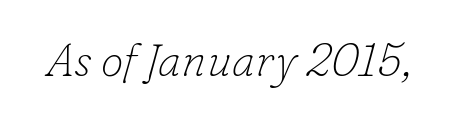
Font category for this specimen: serif. The rendering uses natural spacing where letterforms have individual widths. Letters have the restrained weight of plain body copy at most. Glance below the letters and you will spot only blank space. You can tell it's italic because the verticals aren't actually vertical.
